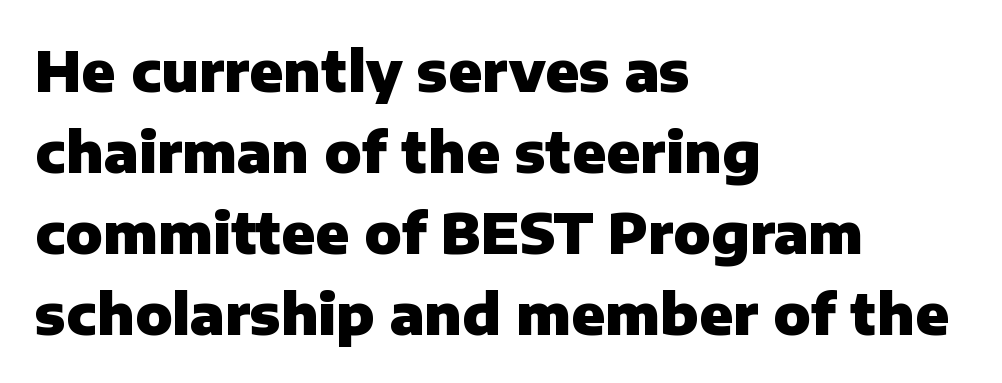
The paragraph shown leans on its left margin. Posture: upright roman. Honestly, there is no underline to notice here at all. The letters carry no serifs — their stems end cleanly without finishing strokes. The vertical gap from one line to the next is medium. Each letter keeps its own natural width here, so spacing adapts to shape.
